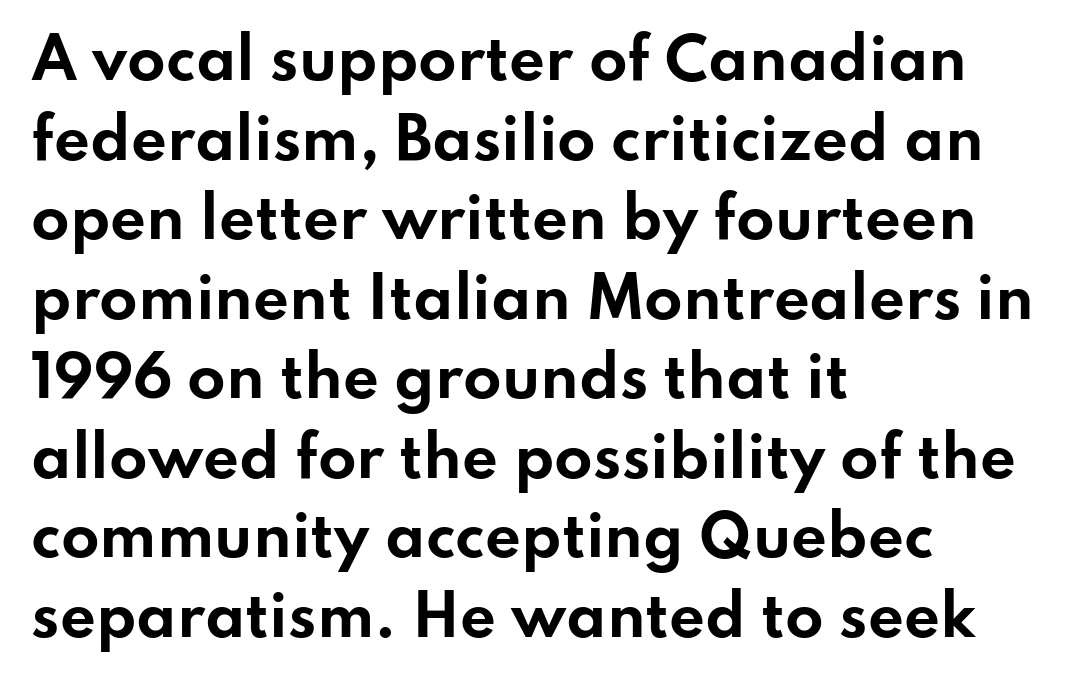
Q: Is the text bold? A: Yes.
Q: Is the text italic (slanted)? A: No, it is upright.
Q: Is the typeface a serif or a sans-serif typeface? A: Sans-serif.
Q: Is the text underlined? A: No.
Q: How is the paragraph aligned? A: Left-aligned.
Q: Is the spacing between letters normal or unusually wide? A: Normal.
Q: Is the spacing between lines tight, normal or loose? A: Normal.
Q: Width (condensed, normal, or wide)? A: Wide.
Q: Stroke contrast? A: Low.
Q: x-height? A: Small.
Q: Monospaced? A: No.
